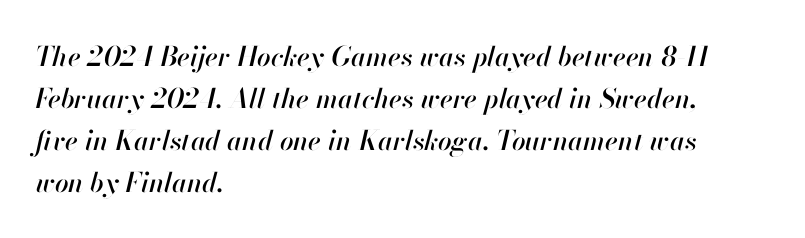
The image shows 27 px text type, italic (leaning right); set left-aligned, normal line spacing (1.55x), normal letter spacing, not underlined.
